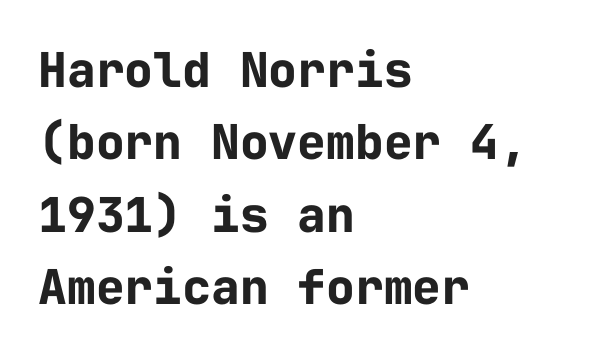
{"serif": "no", "italic": "no", "bold": "yes", "weight": "bold", "width": "normal", "stroke_contrast": "low", "x_height": "medium", "monospaced": "yes", "underline": "no", "align": "left", "line_spacing": "normal", "line_spacing_ratio": 1.51, "letter_spacing": "normal", "letter_spacing_em": 0.0, "glyph_px": 48}
